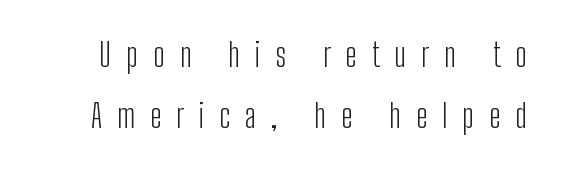
Q: Is the text bold? A: No.
Q: Is the text italic (slanted)? A: No, it is upright.
Q: Is the typeface a serif or a sans-serif typeface? A: Sans-serif.
Q: Is the text underlined? A: No.
Q: Is the spacing between letters normal or unusually wide? A: Unusually wide.
Q: Width (condensed, normal, or wide)? A: Condensed.
Q: Stroke contrast? A: Low.
Q: x-height? A: Medium.
Q: Monospaced? A: No.
